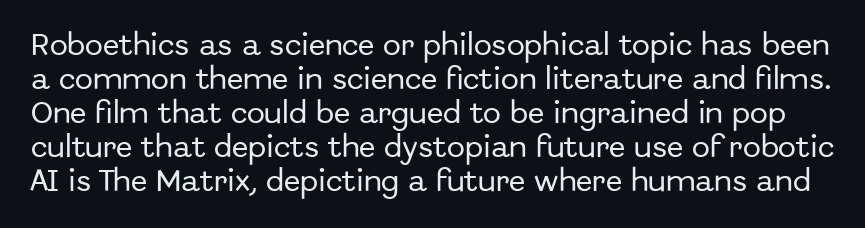
Letters rest on an invisible, unmarked baseline. Whoever set this chose a conventional vertical rhythm. Nope, not italic — everything's standing straight. In terms of letterspacing, this is plain default setting.
